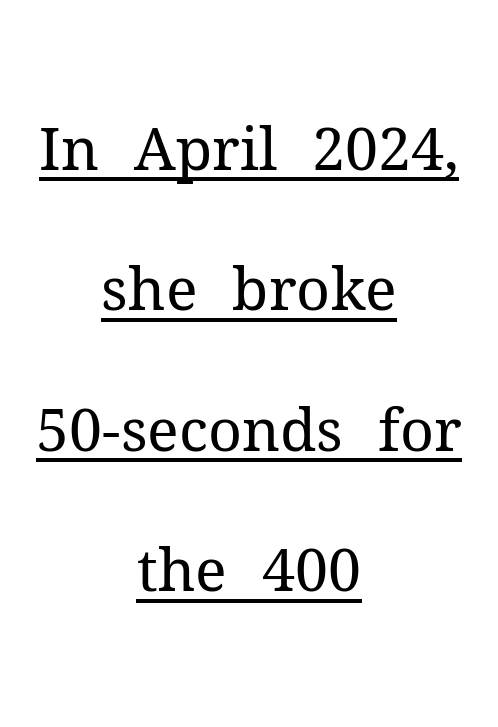
{"serif": "yes", "italic": "no", "bold": "no", "weight": "regular", "width": "normal", "stroke_contrast": "medium", "x_height": "medium", "monospaced": "no", "underline": "yes", "align": "center", "line_spacing": "loose", "line_spacing_ratio": 2.38, "letter_spacing": "normal", "letter_spacing_em": 0.0, "glyph_px": 59}
